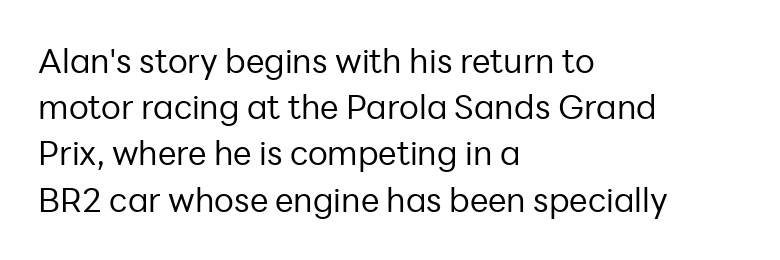
The image shows 33 px regular-weight sans-serif type, upright; set left-aligned, normal line spacing (1.4x), normal letter spacing, not underlined; low stroke contrast and a medium x-height.
